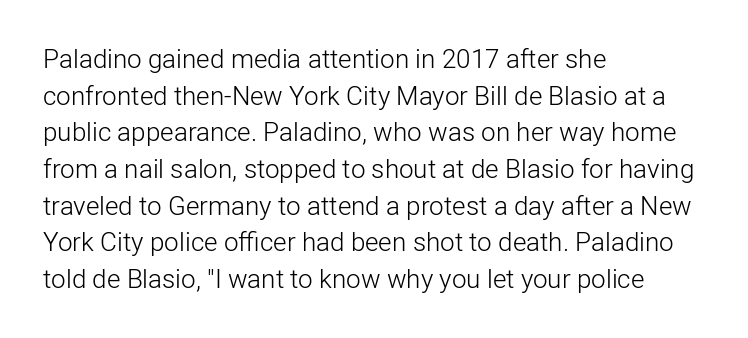
In CSS terms this would be text-align: left. The words here are not underlined. The font is comparable to plain body text, perhaps lighter. Every character sits straight up, as roman type does. The vertical gap from one line to the next is medium. Compared with typical body copy, the letter spacing here is the same.
